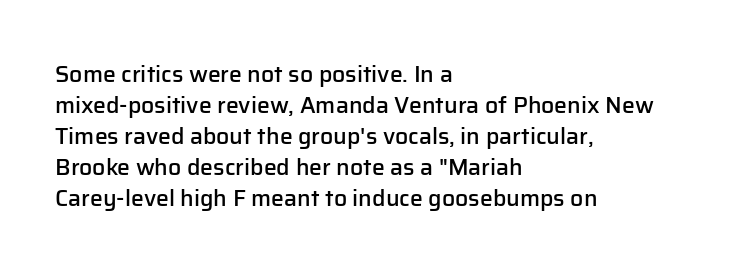
Q: Is the text bold? A: Semi-bold.
Q: Is the text italic (slanted)? A: No, it is upright.
Q: Is the text underlined? A: No.
Q: How is the paragraph aligned? A: Left-aligned.
Q: Is the spacing between letters normal or unusually wide? A: Normal.
Q: Is the spacing between lines tight, normal or loose? A: Normal.
